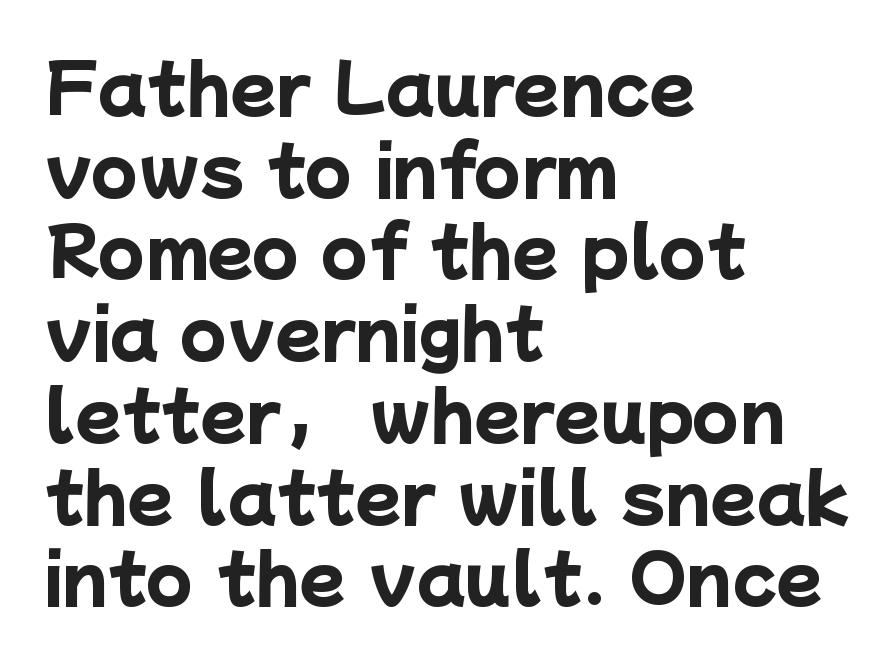
To sum up the face: it is a sans, with no serifs. You could not count columns in this text — the font is proportionally spaced. The text block is weighted toward the left margin, trailing off unevenly rightward. What weight is shown? A full bold with thick strokes. Lines of text with bare space underneath. Observe the ordinary spacing: letters are neighbours, not strangers.
